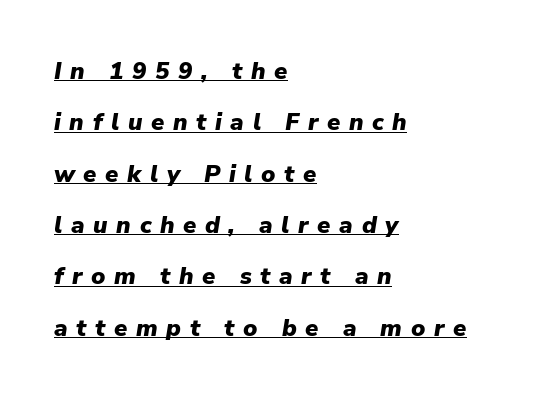
The image shows 24 px bold type, italic (leaning right); set left-aligned, loose line spacing (2.14x), unusually wide letter spacing (+0.36 em), underlined.
